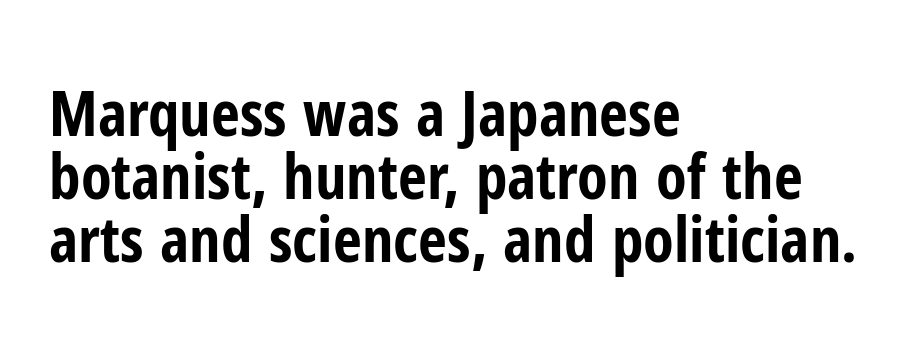
Q: Is the text bold? A: Yes.
Q: Is the text italic (slanted)? A: No, it is upright.
Q: Is the typeface a serif or a sans-serif typeface? A: Sans-serif.
Q: Is the text underlined? A: No.
Q: How is the paragraph aligned? A: Left-aligned.
Q: Is the spacing between letters normal or unusually wide? A: Normal.
Q: Is the spacing between lines tight, normal or loose? A: Tight.
Q: Width (condensed, normal, or wide)? A: Condensed.
Q: Stroke contrast? A: Low.
Q: x-height? A: Medium.
Q: Monospaced? A: No.
